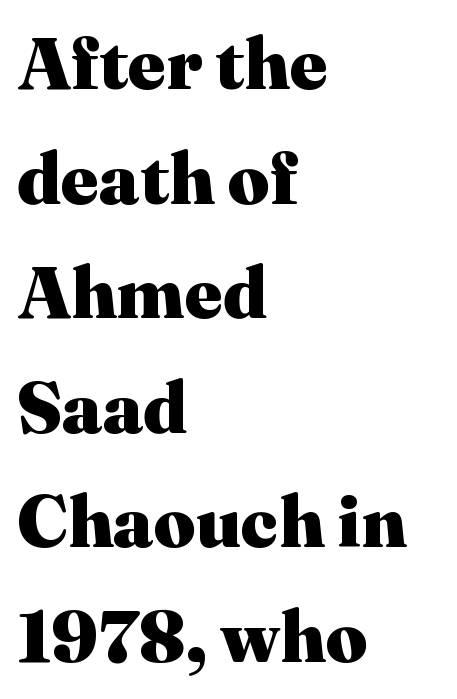
Q: Is the text bold? A: Yes.
Q: Is the text italic (slanted)? A: No, it is upright.
Q: Is the typeface a serif or a sans-serif typeface? A: Serif.
Q: Is the text underlined? A: No.
Q: How is the paragraph aligned? A: Left-aligned.
Q: Is the spacing between letters normal or unusually wide? A: Normal.
Q: Is the spacing between lines tight, normal or loose? A: Normal.
Q: Width (condensed, normal, or wide)? A: Normal.
Q: Stroke contrast? A: Medium.
Q: x-height? A: Medium.
Q: Monospaced? A: No.
